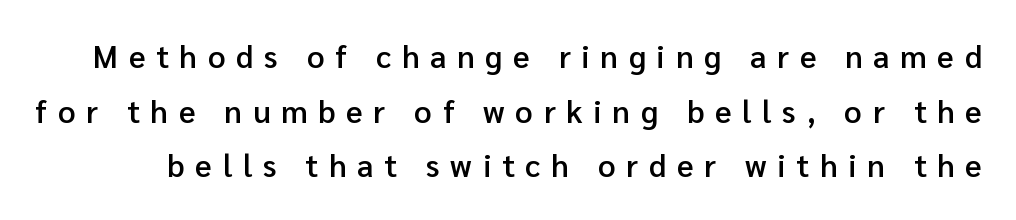
Descenders hang freely into open space. Vertical strokes here are truly vertical. Tracking value appears strongly positive — letters spread wide. Type style note: lacks serifs. These lines are rendered in a variable-pitch font.
